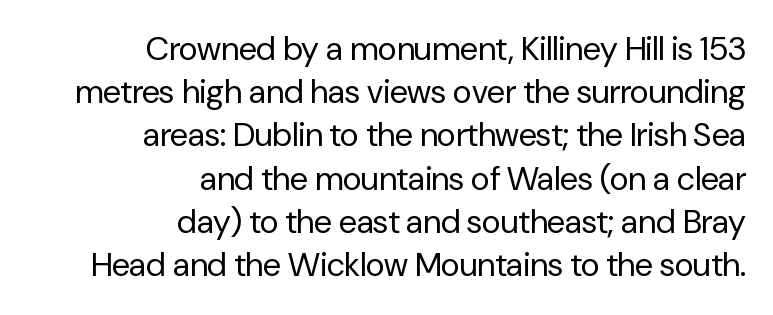
The image shows 33 px regular-weight sans-serif type, upright; set right-aligned, normal line spacing (1.31x), normal letter spacing, not underlined; low stroke contrast and a medium x-height.
